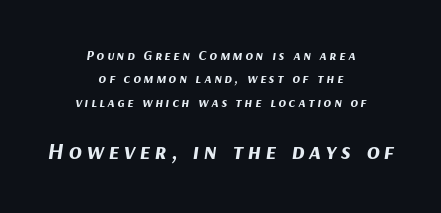
{"italic": "yes", "lean": "right", "slant_degrees": 9, "bold": "yes", "underline": "no", "align": "center", "line_spacing": "normal", "line_spacing_ratio": 1.67, "larger_block": "second", "size_ratio": 1.71, "glyph_px": 24}
